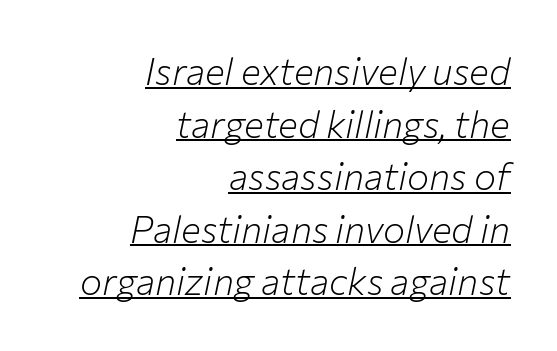
Q: Is the text bold? A: No.
Q: Is the text italic (slanted)? A: Yes, it leans right by about 12 degrees.
Q: Is the text underlined? A: Yes.
Q: How is the paragraph aligned? A: Right-aligned.
Q: Is the spacing between letters normal or unusually wide? A: Normal.
Q: Is the spacing between lines tight, normal or loose? A: Normal.
Q: Width (condensed, normal, or wide)? A: Normal.
Q: Stroke contrast? A: Low.
Q: x-height? A: Medium.
Q: Monospaced? A: No.
